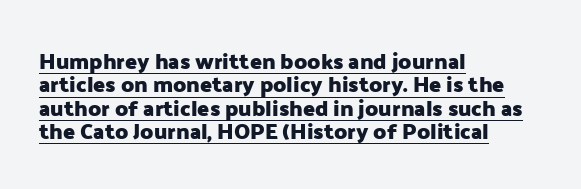
Q: Is the text bold? A: Yes.
Q: Is the text italic (slanted)? A: No, it is upright.
Q: Is the text underlined? A: Yes.
Q: How is the paragraph aligned? A: Left-aligned.
Q: Is the spacing between letters normal or unusually wide? A: Normal.
Q: Is the spacing between lines tight, normal or loose? A: Tight.
